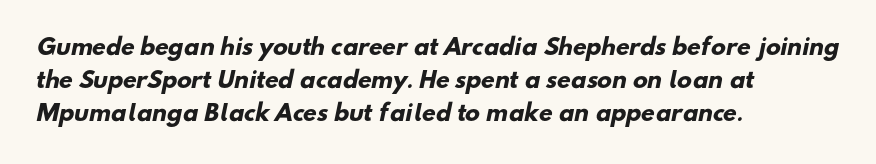
The image shows 22 px bold type; set left-aligned, normal line spacing (1.49x), normal letter spacing, not underlined.
